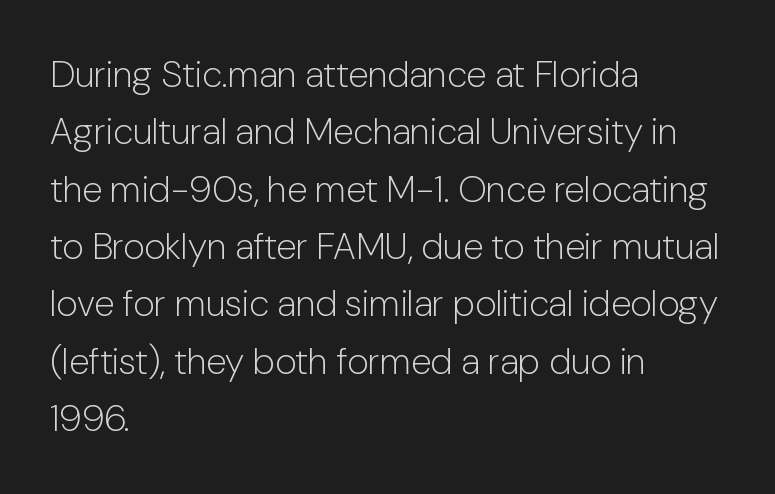
Q: Is the text bold? A: No.
Q: Is the text italic (slanted)? A: No, it is upright.
Q: Is the typeface a serif or a sans-serif typeface? A: Sans-serif.
Q: Is the text underlined? A: No.
Q: How is the paragraph aligned? A: Left-aligned.
Q: Is the spacing between letters normal or unusually wide? A: Normal.
Q: Is the spacing between lines tight, normal or loose? A: Normal.
Q: Width (condensed, normal, or wide)? A: Normal.
Q: Stroke contrast? A: Low.
Q: x-height? A: Medium.
Q: Monospaced? A: No.
